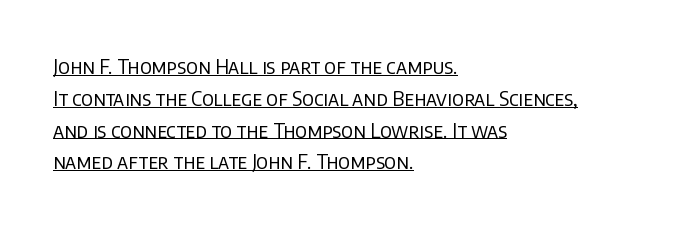
{"italic": "no", "bold": "no", "underline": "yes", "align": "left", "line_spacing": "normal", "line_spacing_ratio": 1.59, "letter_spacing": "normal", "letter_spacing_em": 0.0, "glyph_px": 20}
